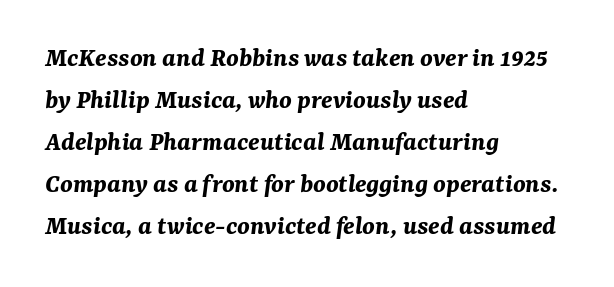
Q: Is the text bold? A: Yes.
Q: Is the text italic (slanted)? A: Yes, it leans right by about 7 degrees.
Q: Is the text underlined? A: No.
Q: How is the paragraph aligned? A: Left-aligned.
Q: Is the spacing between letters normal or unusually wide? A: Normal.
Q: Is the spacing between lines tight, normal or loose? A: Normal.
Q: Width (condensed, normal, or wide)? A: Normal.
Q: Stroke contrast? A: Medium.
Q: x-height? A: Medium.
Q: Monospaced? A: No.
